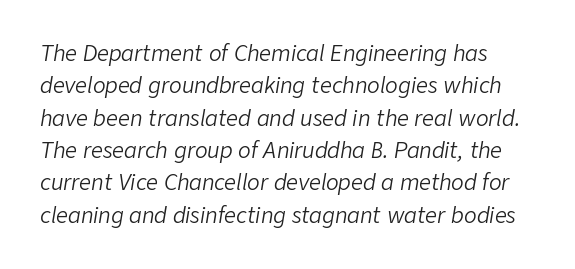
Q: Is the text bold? A: No.
Q: Is the text italic (slanted)? A: Yes, it leans right by about 9 degrees.
Q: Is the text underlined? A: No.
Q: Is the spacing between letters normal or unusually wide? A: Normal.
Q: Is the spacing between lines tight, normal or loose? A: Normal.
